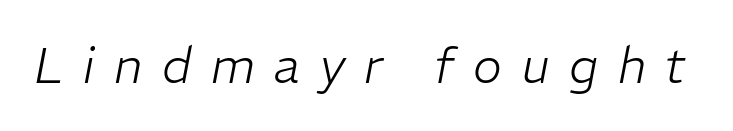
Characters follow at a spacing far wider than the type designer built in. If you drew a line through each stem, it would be angled. These lines are rendered in a variable-pitch font. Caption: face not bold, strokes unweighted.
